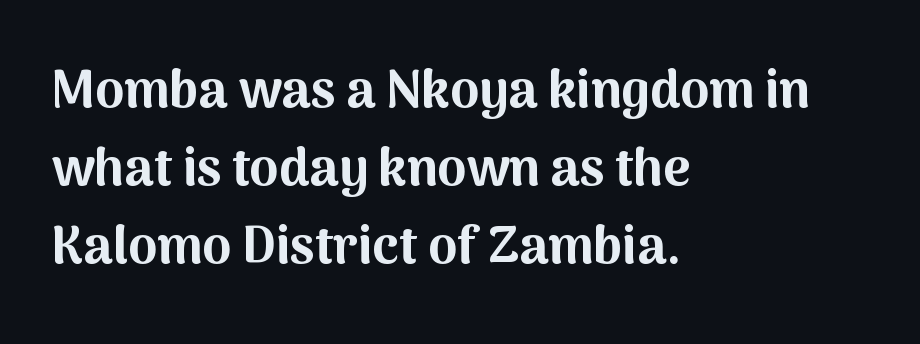
All the whitespace from short lines collects on the right. Bold? Absolutely — the strokes are thick and heavy. The passage shown is not underscored anywhere. You could not count columns in this text — the font is proportionally spaced.
